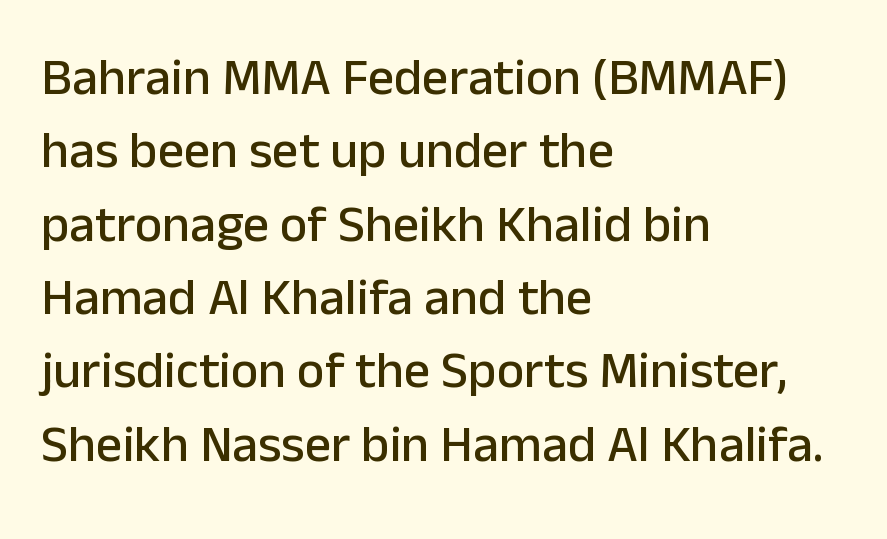
Q: Is the text italic (slanted)? A: No, it is upright.
Q: Is the typeface a serif or a sans-serif typeface? A: Sans-serif.
Q: Is the text underlined? A: No.
Q: How is the paragraph aligned? A: Left-aligned.
Q: Is the spacing between letters normal or unusually wide? A: Normal.
Q: Is the spacing between lines tight, normal or loose? A: Normal.
Q: Width (condensed, normal, or wide)? A: Normal.
Q: Stroke contrast? A: Low.
Q: x-height? A: Medium.
Q: Monospaced? A: No.
